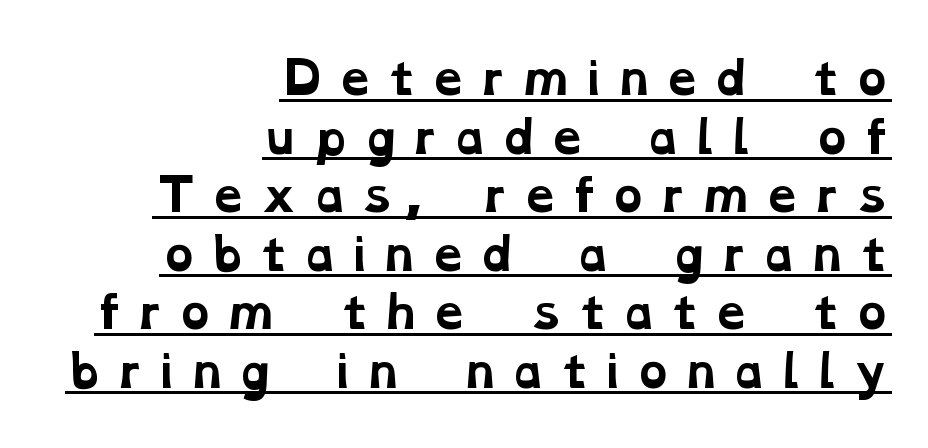
The image shows 44 px bold, wide serif type; set right-aligned, normal line spacing (1.33x), unusually wide letter spacing (+0.23 em), underlined; low stroke contrast and a medium x-height.
